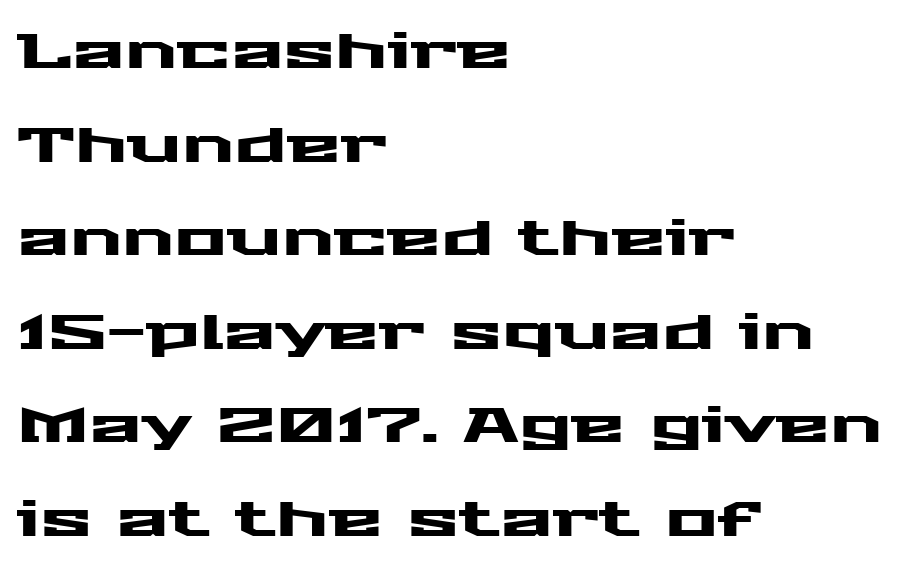
Q: Is the text italic (slanted)? A: No, it is upright.
Q: Is the typeface a serif or a sans-serif typeface? A: Sans-serif.
Q: Is the text underlined? A: No.
Q: How is the paragraph aligned? A: Left-aligned.
Q: Is the spacing between letters normal or unusually wide? A: Normal.
Q: Is the spacing between lines tight, normal or loose? A: Loose.
Q: Width (condensed, normal, or wide)? A: Wide.
Q: Stroke contrast? A: Medium.
Q: x-height? A: Medium.
Q: Monospaced? A: No.
